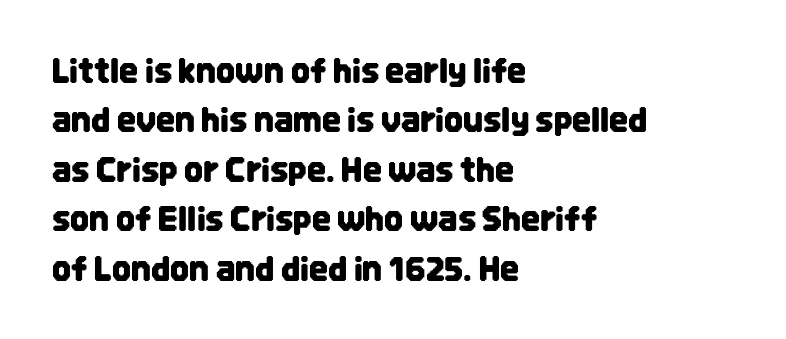
The image shows 33 px condensed sans-serif type, upright; set left-aligned, normal line spacing (1.5x), normal letter spacing, not underlined; low stroke contrast and a large x-height.
